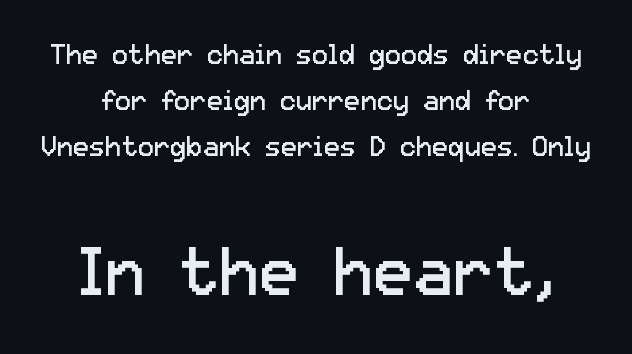
The face used here appears at its bigger size in the lower chunk. These lines are composed in type without serifs. Regular leading. The paragraph shown floats in the horizontal middle.
